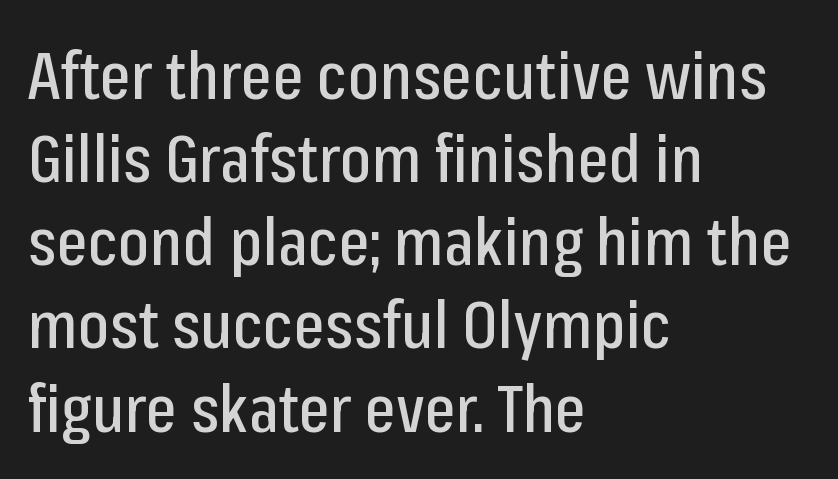
Q: Is the text italic (slanted)? A: No, it is upright.
Q: Is the typeface a serif or a sans-serif typeface? A: Sans-serif.
Q: Is the text underlined? A: No.
Q: How is the paragraph aligned? A: Left-aligned.
Q: Is the spacing between letters normal or unusually wide? A: Normal.
Q: Is the spacing between lines tight, normal or loose? A: Normal.
Q: Width (condensed, normal, or wide)? A: Condensed.
Q: Stroke contrast? A: Low.
Q: x-height? A: Medium.
Q: Monospaced? A: No.
